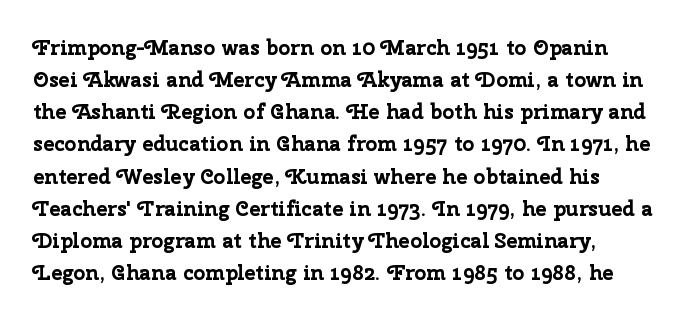
Q: Is the text bold? A: Yes.
Q: Is the text italic (slanted)? A: No, it is upright.
Q: Is the text underlined? A: No.
Q: Is the spacing between letters normal or unusually wide? A: Normal.
Q: Is the spacing between lines tight, normal or loose? A: Normal.
